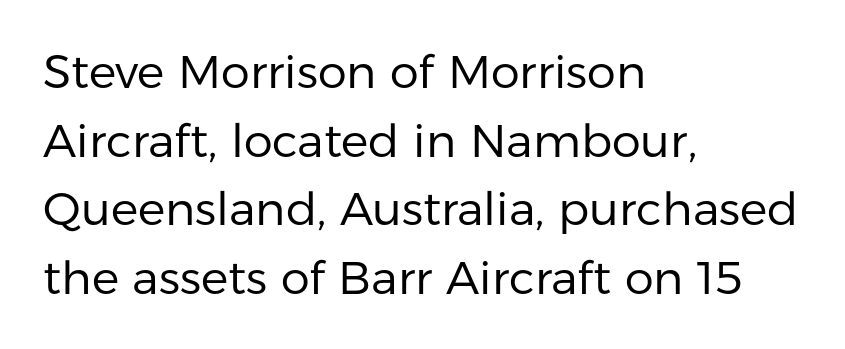
{"serif": "no", "italic": "no", "bold": "no", "weight": "regular", "width": "normal", "stroke_contrast": "low", "x_height": "medium", "monospaced": "no", "underline": "no", "align": "left", "line_spacing": "normal", "line_spacing_ratio": 1.49, "letter_spacing": "normal", "letter_spacing_em": 0.0, "glyph_px": 46}
